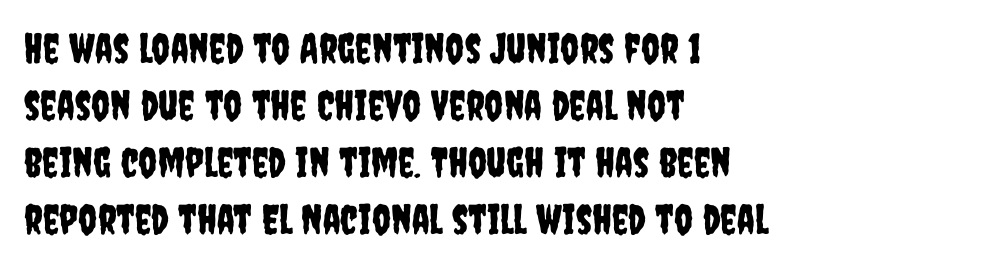
The letters advance in unequal steps, a hallmark of proportional type. Honestly, there is no underline to notice here at all. Regular leading. Between one letter and the next there's only the usual sliver of space.
